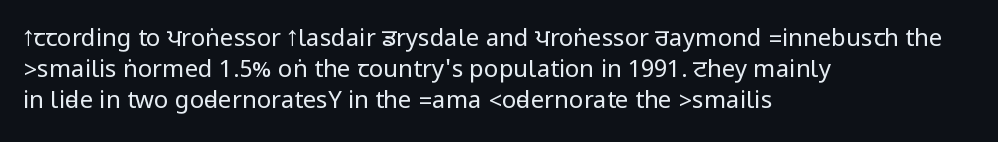
The ragged edge is on the right, which tells us the setting is flush left. The passage shown is not underscored anywhere. These lines were composed using upright roman letters. This sample uses plain, unmodified letter spacing. Reading down the column, the eye jumps a familiar distance to each next line.
